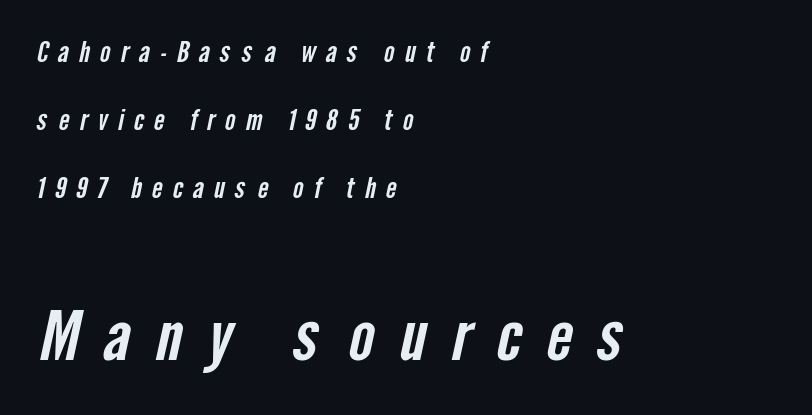
The image shows 69 px condensed sans-serif type; set left-aligned, loose line spacing (2.43x), unusually wide letter spacing (+0.36 em), not underlined; the second (bottom) block is 2.46x larger; low stroke contrast and a medium x-height.
